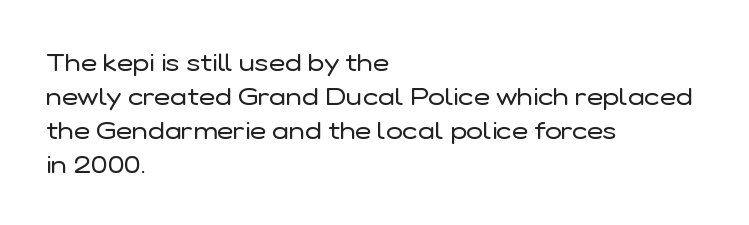
Q: Is the text bold? A: No.
Q: Is the text italic (slanted)? A: No, it is upright.
Q: Is the text underlined? A: No.
Q: How is the paragraph aligned? A: Left-aligned.
Q: Is the spacing between letters normal or unusually wide? A: Normal.
Q: Is the spacing between lines tight, normal or loose? A: Normal.
